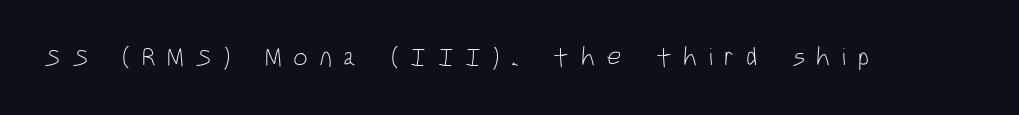
{"italic": "no", "bold": "no", "underline": "no", "letter_spacing": "wide", "letter_spacing_em": 0.44, "glyph_px": 26}
